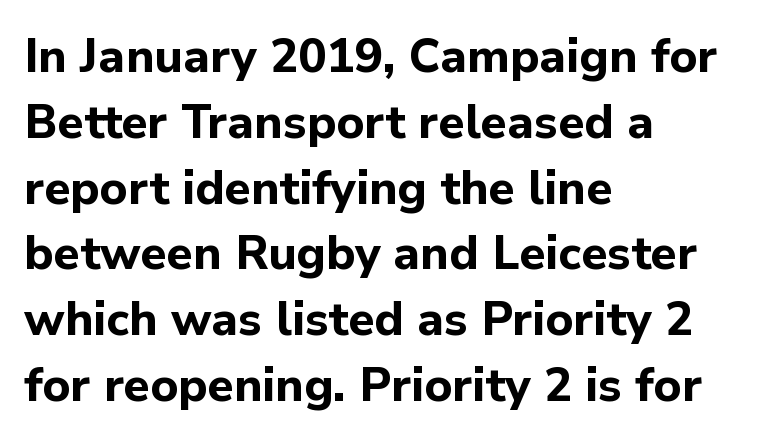
Q: Is the text bold? A: Yes.
Q: Is the text italic (slanted)? A: No, it is upright.
Q: Is the typeface a serif or a sans-serif typeface? A: Sans-serif.
Q: Is the text underlined? A: No.
Q: How is the paragraph aligned? A: Left-aligned.
Q: Is the spacing between letters normal or unusually wide? A: Normal.
Q: Is the spacing between lines tight, normal or loose? A: Normal.
Q: Width (condensed, normal, or wide)? A: Normal.
Q: Stroke contrast? A: Low.
Q: x-height? A: Medium.
Q: Monospaced? A: No.
